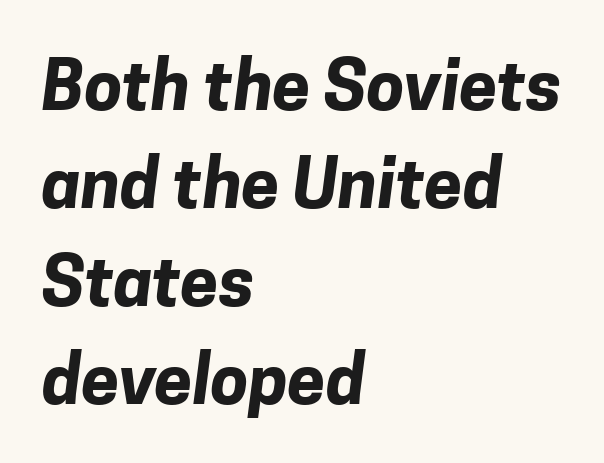
Q: Is the text bold? A: Yes.
Q: Is the typeface a serif or a sans-serif typeface? A: Sans-serif.
Q: Is the text underlined? A: No.
Q: How is the paragraph aligned? A: Left-aligned.
Q: Is the spacing between letters normal or unusually wide? A: Normal.
Q: Is the spacing between lines tight, normal or loose? A: Normal.
Q: Width (condensed, normal, or wide)? A: Normal.
Q: Stroke contrast? A: Low.
Q: x-height? A: Medium.
Q: Monospaced? A: No.
